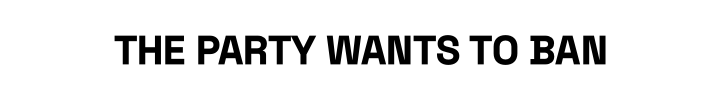
Lines of text with bare space underneath. What stands out about the letter spacing? Nothing — it is the standard amount. Ordinary non-slanted type is in use. The type family on display is of the sans-serif kind.
